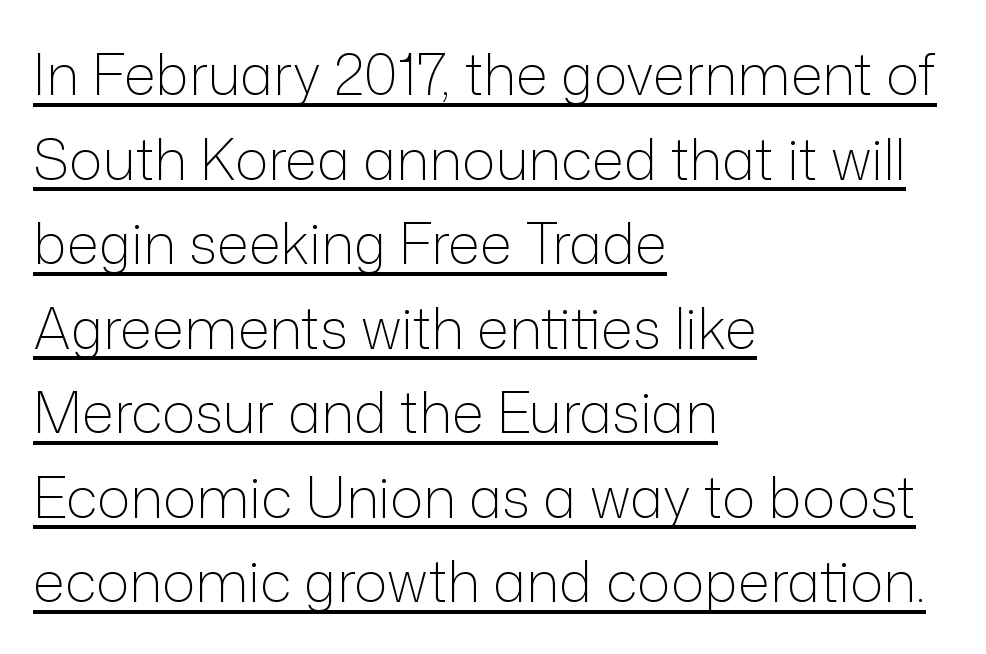
Q: Is the text bold? A: No.
Q: Is the text italic (slanted)? A: No, it is upright.
Q: Is the typeface a serif or a sans-serif typeface? A: Sans-serif.
Q: Is the text underlined? A: Yes.
Q: How is the paragraph aligned? A: Left-aligned.
Q: Is the spacing between letters normal or unusually wide? A: Normal.
Q: Is the spacing between lines tight, normal or loose? A: Normal.
Q: Width (condensed, normal, or wide)? A: Normal.
Q: Stroke contrast? A: Low.
Q: x-height? A: Medium.
Q: Monospaced? A: No.
